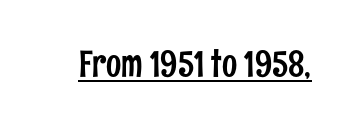
The image shows 36 px condensed sans-serif type, upright; set normal letter spacing, underlined; low stroke contrast and a medium x-height.
